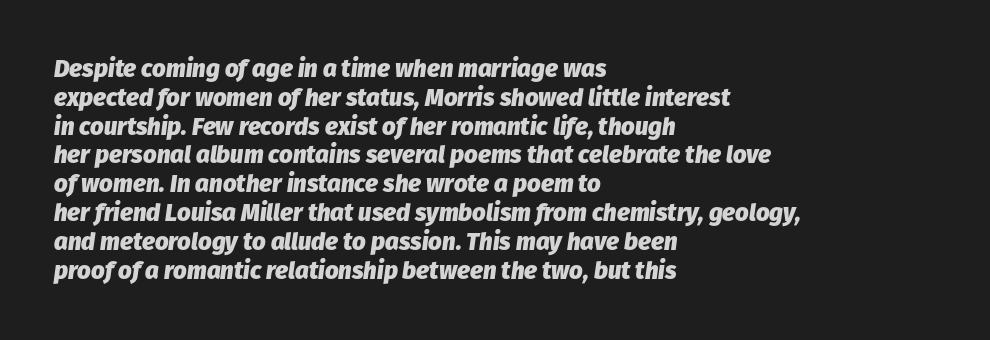
Rule under the text: the space is simply empty. The paragraph shown leans on its left margin. Style check: oblique. Nothing unusual about the tracking: characters are spaced as the font intends. These lines carry a lot of weight — the face is fully bold.
